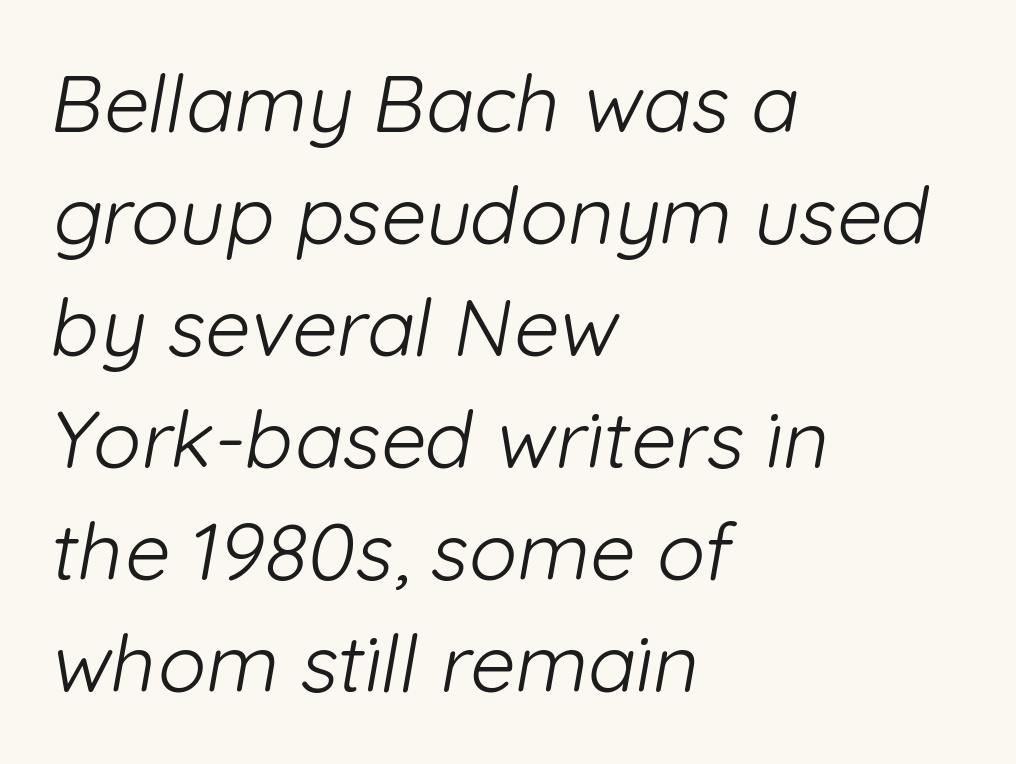
Q: Is the text bold? A: No.
Q: Is the typeface a serif or a sans-serif typeface? A: Sans-serif.
Q: Is the text underlined? A: No.
Q: How is the paragraph aligned? A: Left-aligned.
Q: Is the spacing between letters normal or unusually wide? A: Normal.
Q: Is the spacing between lines tight, normal or loose? A: Normal.
Q: Width (condensed, normal, or wide)? A: Normal.
Q: Stroke contrast? A: Low.
Q: x-height? A: Medium.
Q: Monospaced? A: No.
